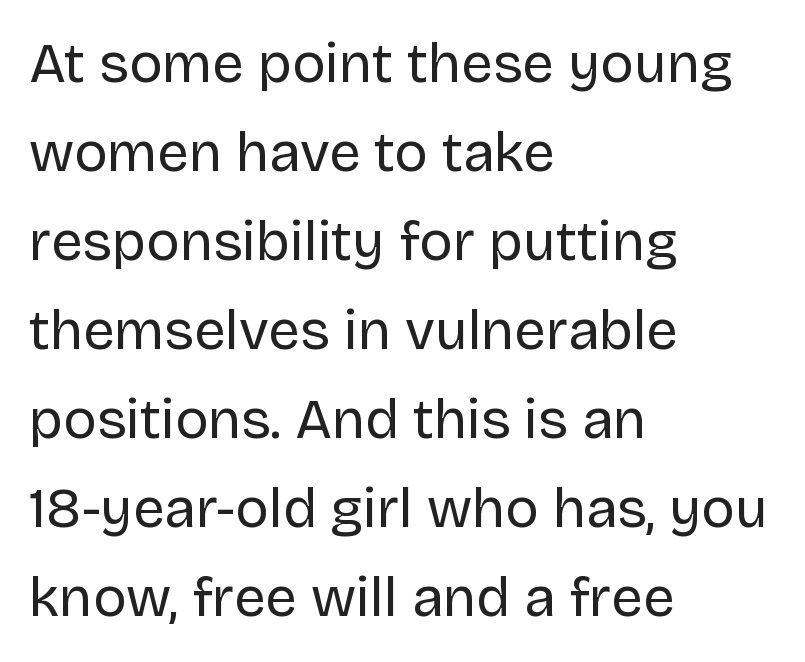
The image shows 56 px regular-weight sans-serif type, upright; set left-aligned, normal line spacing (1.59x), normal letter spacing, not underlined; low stroke contrast and a large x-height.
